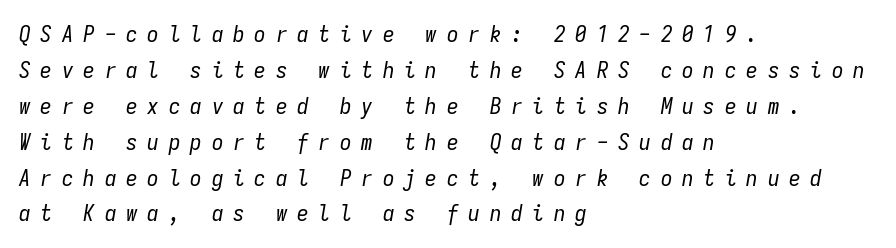
Vertical spacing — default. Slanted lettering throughout. Honestly, the letter spacing is so wide it's the main thing you notice. Weight: in the light-to-regular range. The area under the type is left untouched.
